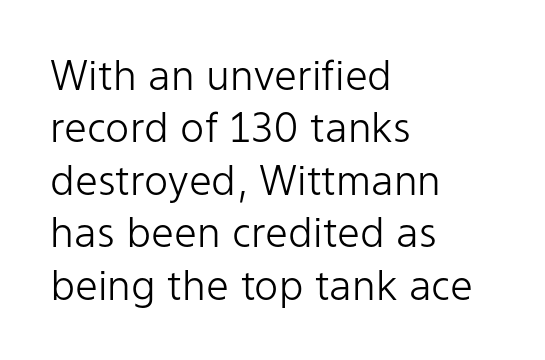
Q: Is the text bold? A: No.
Q: Is the text italic (slanted)? A: No, it is upright.
Q: Is the typeface a serif or a sans-serif typeface? A: Sans-serif.
Q: Is the text underlined? A: No.
Q: How is the paragraph aligned? A: Left-aligned.
Q: Is the spacing between letters normal or unusually wide? A: Normal.
Q: Is the spacing between lines tight, normal or loose? A: Normal.
Q: Width (condensed, normal, or wide)? A: Normal.
Q: Stroke contrast? A: Low.
Q: x-height? A: Medium.
Q: Monospaced? A: No.
